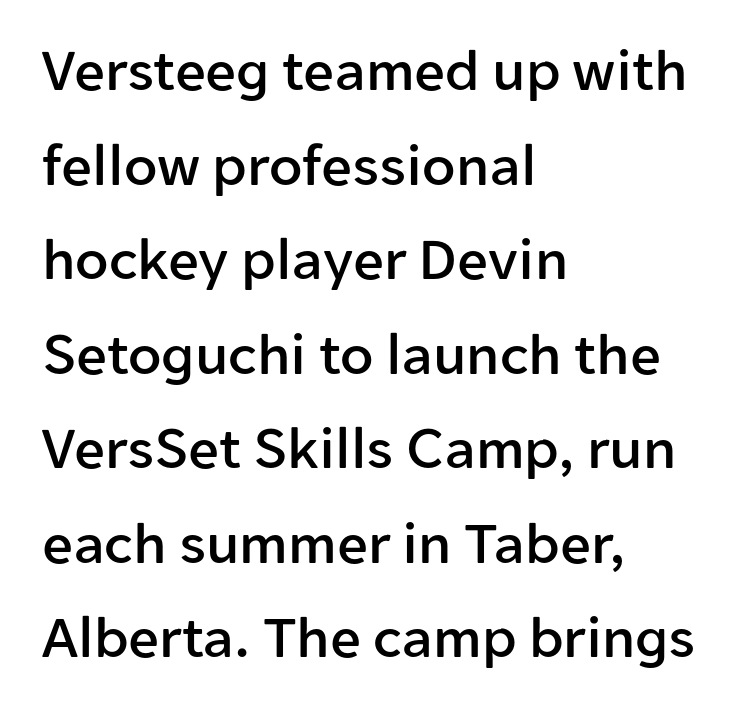
A typesetter would call this leading conventional body-copy spacing. The letters advance in unequal steps, a hallmark of proportional type. The setting favours the left margin, as ordinary paragraphs usually do. The rendering shows plain stroke endings on the letterforms — a sans-serif design. The horizontal fit of the characters is conventional and even.
